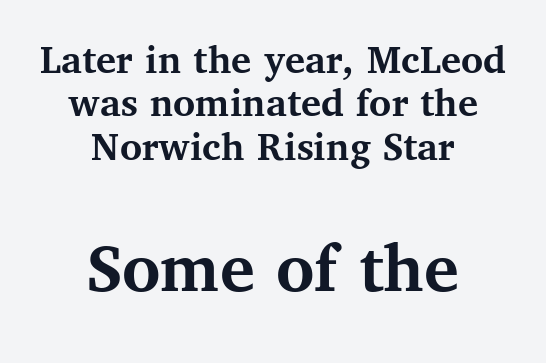
The image shows 73 px semibold serif type, upright; set centered, tight line spacing (1.03x), normal letter spacing, not underlined; the second (bottom) block is 1.74x larger; medium stroke contrast and a medium x-height.
